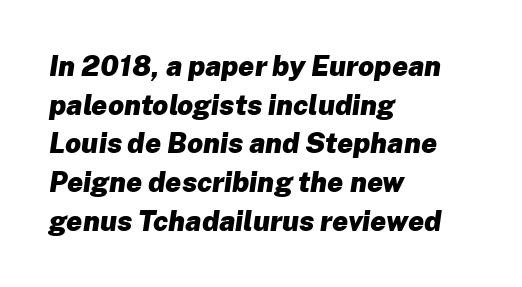
Q: Is the text bold? A: Yes.
Q: Is the text italic (slanted)? A: Yes, it leans right by about 8 degrees.
Q: Is the text underlined? A: No.
Q: How is the paragraph aligned? A: Left-aligned.
Q: Is the spacing between letters normal or unusually wide? A: Normal.
Q: Is the spacing between lines tight, normal or loose? A: Normal.
Q: Width (condensed, normal, or wide)? A: Normal.
Q: Stroke contrast? A: Low.
Q: x-height? A: Medium.
Q: Monospaced? A: No.
